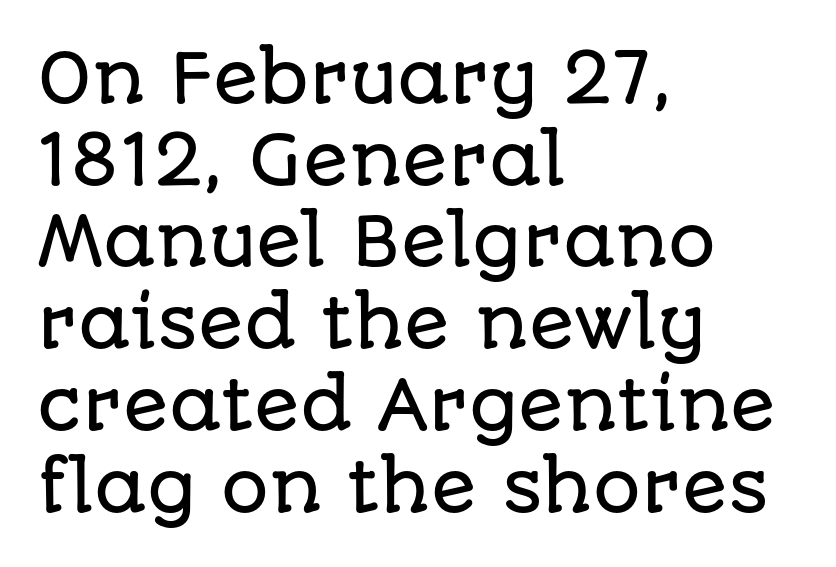
{"serif": "no", "italic": "no", "width": "normal", "stroke_contrast": "low", "x_height": "large", "monospaced": "no", "underline": "no", "align": "left", "line_spacing_ratio": 1.22, "letter_spacing": "normal", "letter_spacing_em": 0.0, "glyph_px": 67}
